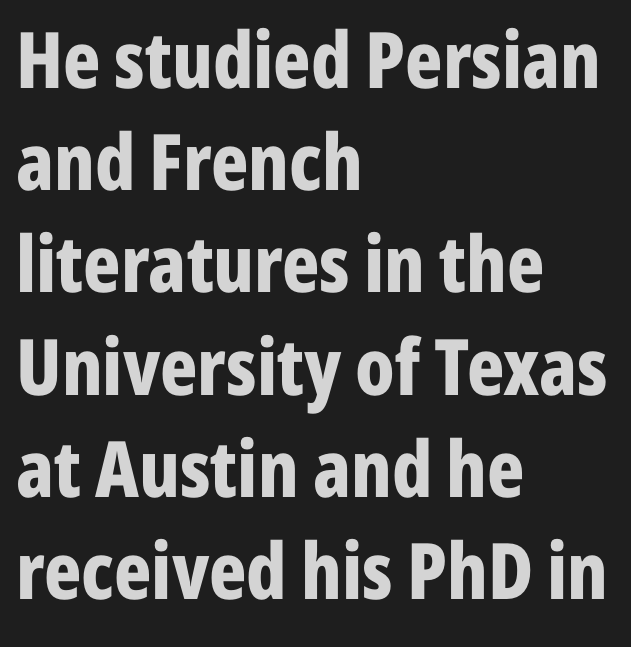
The image shows 78 px bold, condensed sans-serif type, upright; set left-aligned, normal line spacing (1.31x), normal letter spacing, not underlined; low stroke contrast and a medium x-height.
